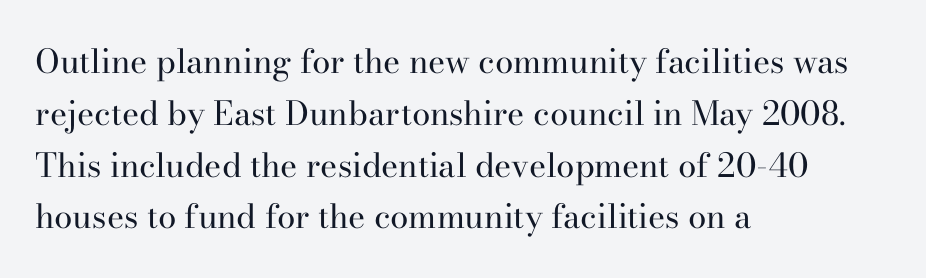
{"serif": "yes", "italic": "no", "bold": "no", "weight": "regular", "width": "normal", "stroke_contrast": "high", "x_height": "small", "monospaced": "no", "underline": "no", "align": "left", "line_spacing": "normal", "line_spacing_ratio": 1.57, "letter_spacing": "normal", "letter_spacing_em": 0.0, "glyph_px": 33}
